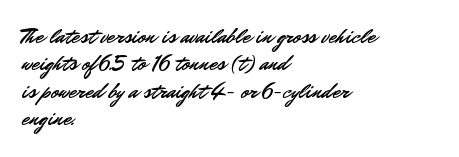
The image shows 22 px text type; set left-aligned, normal line spacing (1.25x), normal letter spacing, not underlined.
